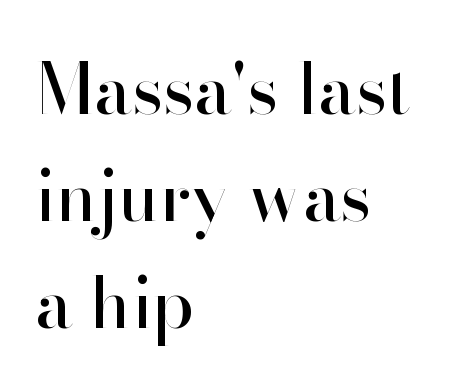
Q: Is the text italic (slanted)? A: No, it is upright.
Q: Is the typeface a serif or a sans-serif typeface? A: Sans-serif.
Q: Is the text underlined? A: No.
Q: How is the paragraph aligned? A: Left-aligned.
Q: Is the spacing between letters normal or unusually wide? A: Normal.
Q: Is the spacing between lines tight, normal or loose? A: Normal.
Q: Width (condensed, normal, or wide)? A: Normal.
Q: Stroke contrast? A: High.
Q: x-height? A: Small.
Q: Monospaced? A: No.
